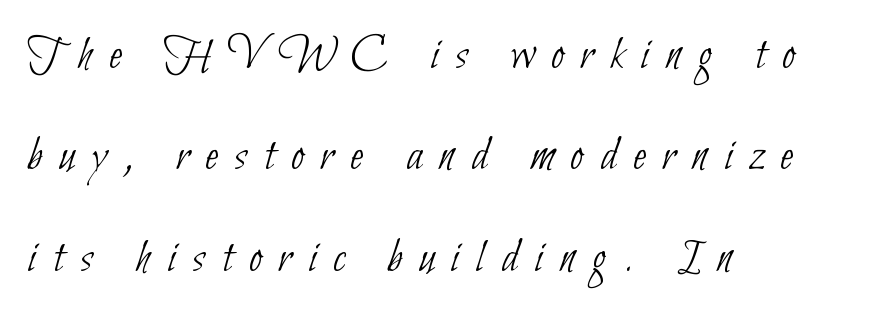
Q: Is the text bold? A: No.
Q: Is the typeface a serif or a sans-serif typeface? A: Sans-serif.
Q: Is the text underlined? A: No.
Q: How is the paragraph aligned? A: Left-aligned.
Q: Is the spacing between letters normal or unusually wide? A: Unusually wide.
Q: Is the spacing between lines tight, normal or loose? A: Loose.
Q: Width (condensed, normal, or wide)? A: Condensed.
Q: Stroke contrast? A: Low.
Q: x-height? A: Small.
Q: Monospaced? A: No.
